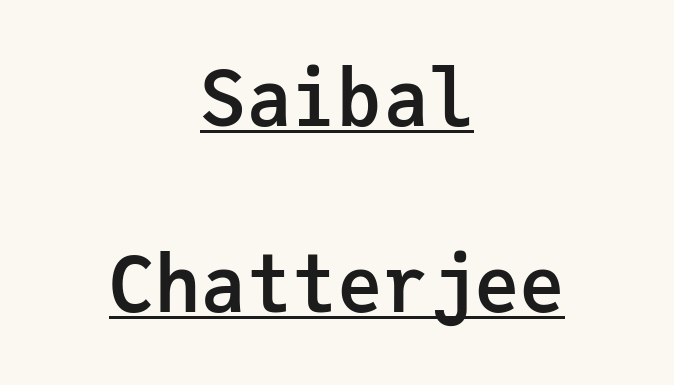
{"serif": "no", "italic": "no", "bold": "yes", "weight": "semibold", "width": "normal", "stroke_contrast": "low", "x_height": "medium", "monospaced": "yes", "underline": "yes", "align": "center", "line_spacing": "loose", "line_spacing_ratio": 2.45, "letter_spacing": "normal", "letter_spacing_em": 0.0, "glyph_px": 76}
